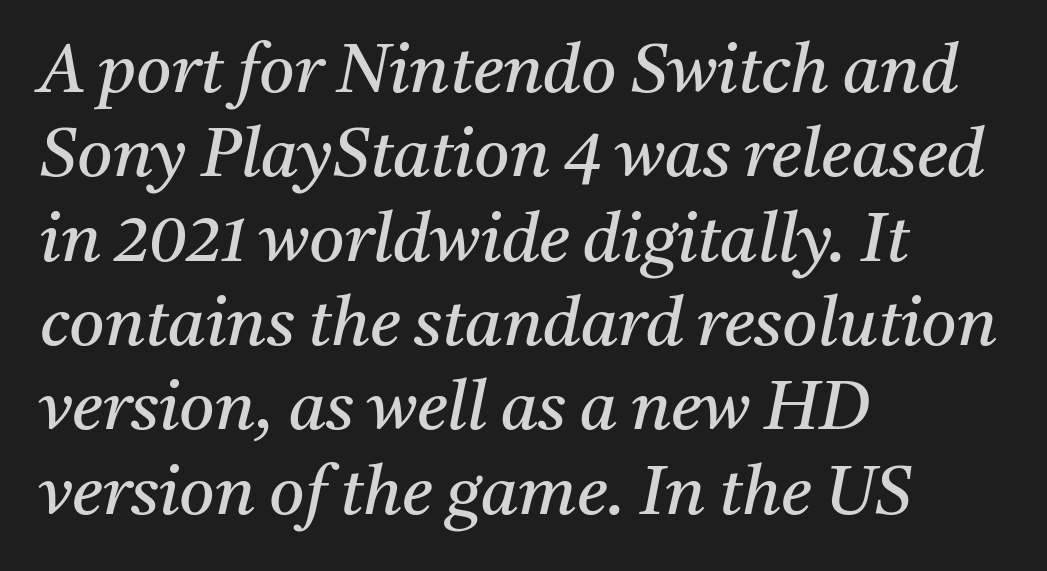
Unlike a clean sans, this face finishes its strokes with serifs. Here the glyphs are tracked normally, forming tight word shapes. When letters slant like this, we call the style italic. Horizontally, the lines are justified to the leading edge only. Stem width sits at or under what a default text font uses.
